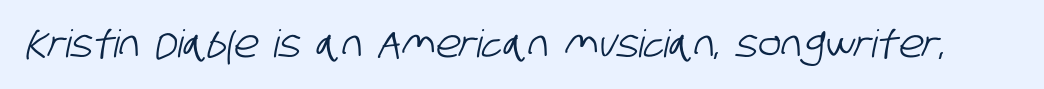
{"serif": "no", "width": "condensed", "stroke_contrast": "low", "x_height": "large", "monospaced": "no", "underline": "no", "letter_spacing": "normal", "letter_spacing_em": 0.0, "glyph_px": 38}
